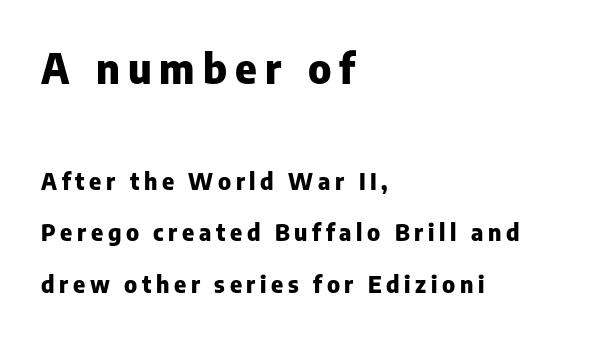
The image shows 41 px heavy sans-serif type, upright; set left-aligned, loose line spacing (2.24x), unusually wide letter spacing (+0.2 em), not underlined; the first (top) block is 1.78x larger; low stroke contrast and a medium x-height.
